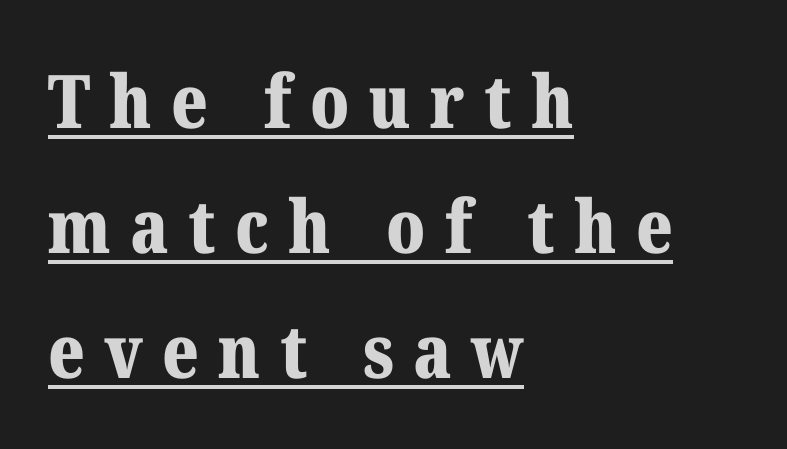
{"serif": "yes", "italic": "no", "bold": "yes", "weight": "bold", "width": "normal", "stroke_contrast": "medium", "x_height": "medium", "monospaced": "no", "underline": "yes", "align": "left", "line_spacing": "normal", "line_spacing_ratio": 1.69, "letter_spacing": "wide", "letter_spacing_em": 0.26, "glyph_px": 74}
